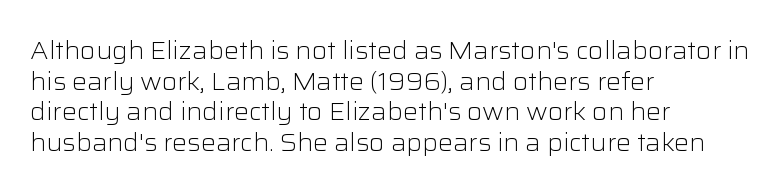
{"italic": "no", "bold": "no", "underline": "no", "align": "left", "line_spacing_ratio": 1.23, "letter_spacing": "normal", "letter_spacing_em": 0.0, "glyph_px": 25}
